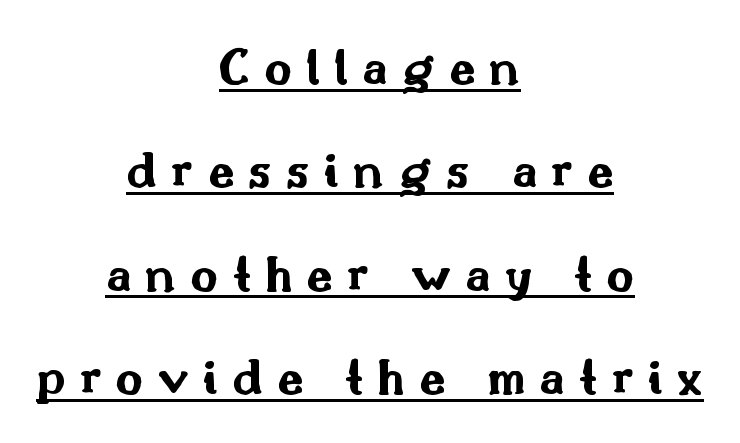
Q: Is the text bold? A: Yes.
Q: Is the text italic (slanted)? A: No, it is upright.
Q: Is the typeface a serif or a sans-serif typeface? A: Sans-serif.
Q: Is the text underlined? A: Yes.
Q: How is the paragraph aligned? A: Centered.
Q: Is the spacing between letters normal or unusually wide? A: Unusually wide.
Q: Is the spacing between lines tight, normal or loose? A: Loose.
Q: Width (condensed, normal, or wide)? A: Wide.
Q: Stroke contrast? A: Medium.
Q: x-height? A: Small.
Q: Monospaced? A: No.
